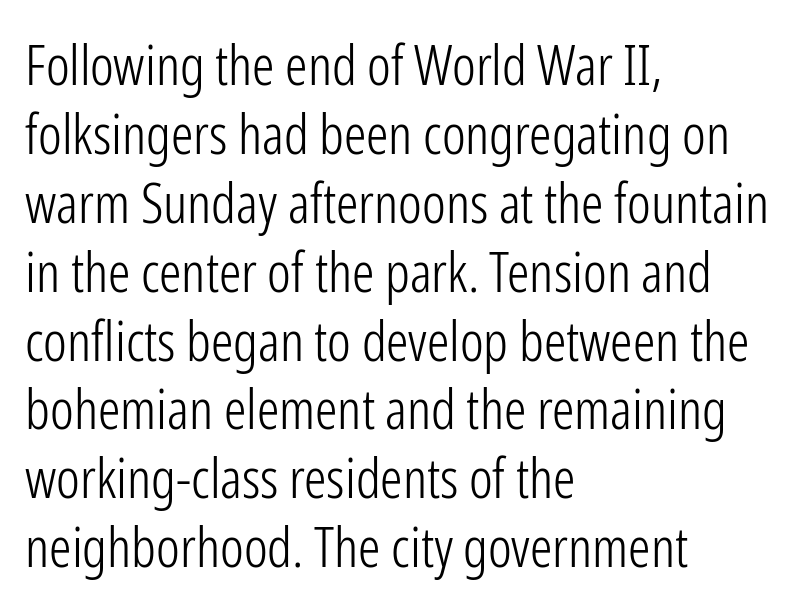
The image shows 56 px light, condensed sans-serif type, upright; set left-aligned, line spacing 1.23x, normal letter spacing, not underlined; low stroke contrast and a medium x-height.
